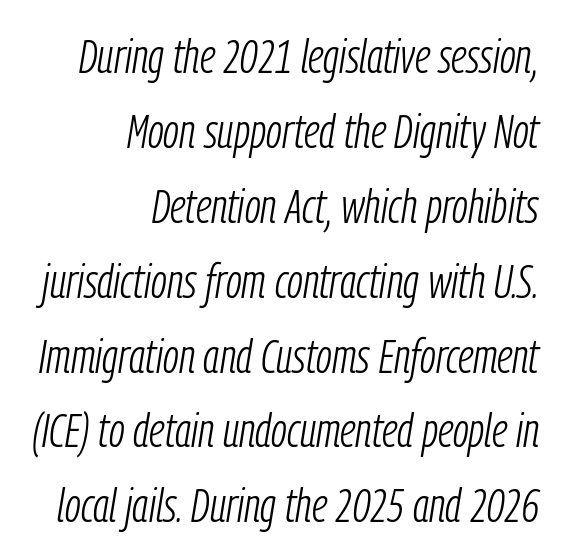
The image shows 48 px light, condensed type, italic (leaning right); set right-aligned, normal line spacing (1.56x), normal letter spacing, not underlined; low stroke contrast and a medium x-height.
